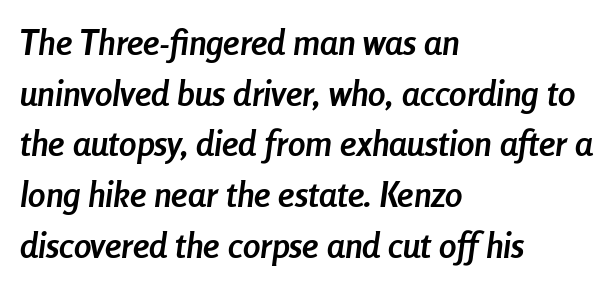
These lines are set flush left with a ragged right edge. Between one letter and the next there's only the usual sliver of space. Looks like regular typesetting: each glyph gets only the width it needs. Honestly, there is no underline to notice here at all.
